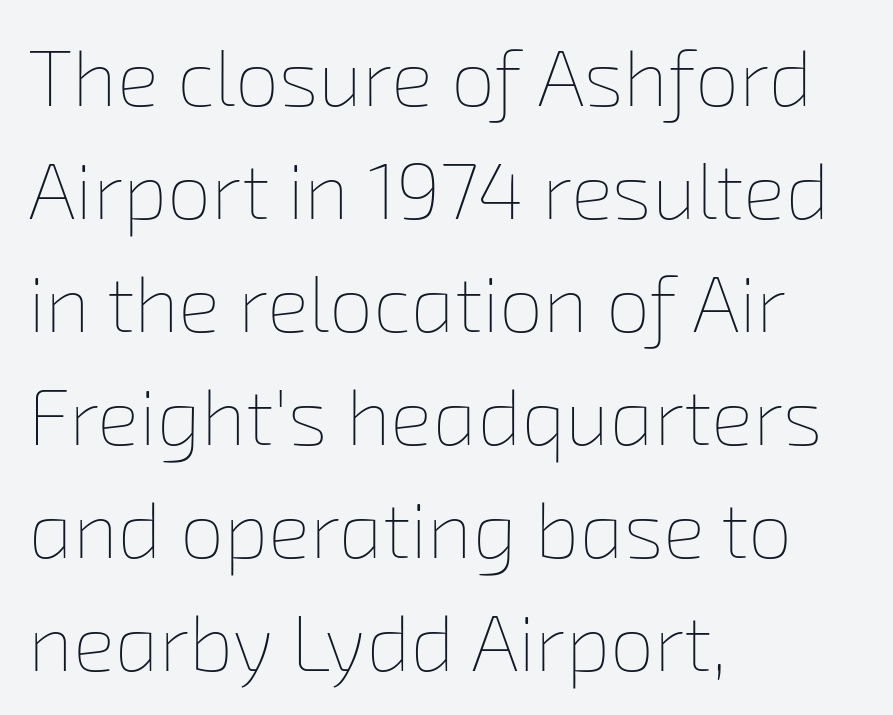
A classic flush-left, rag-right setting is used for this passage. The type is set solid horizontally, with unmodified tracking. The rendering uses natural spacing where letterforms have individual widths. Quick note: interline space is typical. The strokes carry an ordinary text weight at most. The glyphs are unaccompanied by any horizontal stroke below them.
